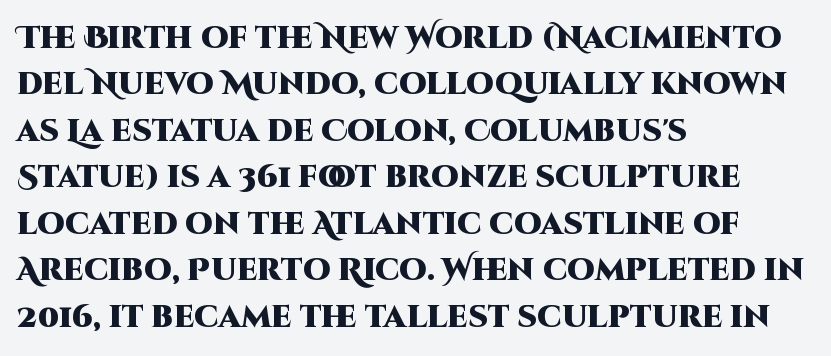
Q: Is the text bold? A: Yes.
Q: Is the text italic (slanted)? A: No, it is upright.
Q: Is the typeface a serif or a sans-serif typeface? A: Sans-serif.
Q: Is the text underlined? A: No.
Q: How is the paragraph aligned? A: Left-aligned.
Q: Is the spacing between letters normal or unusually wide? A: Normal.
Q: Is the spacing between lines tight, normal or loose? A: Normal.
Q: Width (condensed, normal, or wide)? A: Normal.
Q: Stroke contrast? A: High.
Q: x-height? A: Large.
Q: Monospaced? A: No.
